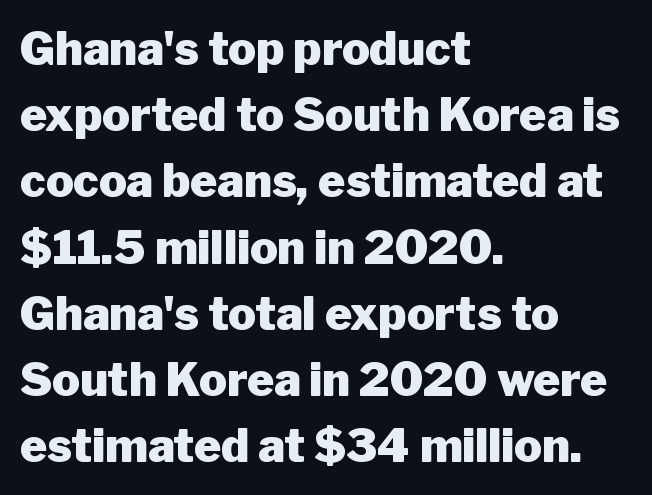
{"serif": "no", "italic": "no", "bold": "yes", "weight": "heavy", "width": "normal", "stroke_contrast": "low", "x_height": "medium", "monospaced": "no", "underline": "no", "align": "left", "line_spacing": "normal", "line_spacing_ratio": 1.44, "letter_spacing": "normal", "letter_spacing_em": 0.0, "glyph_px": 46}
